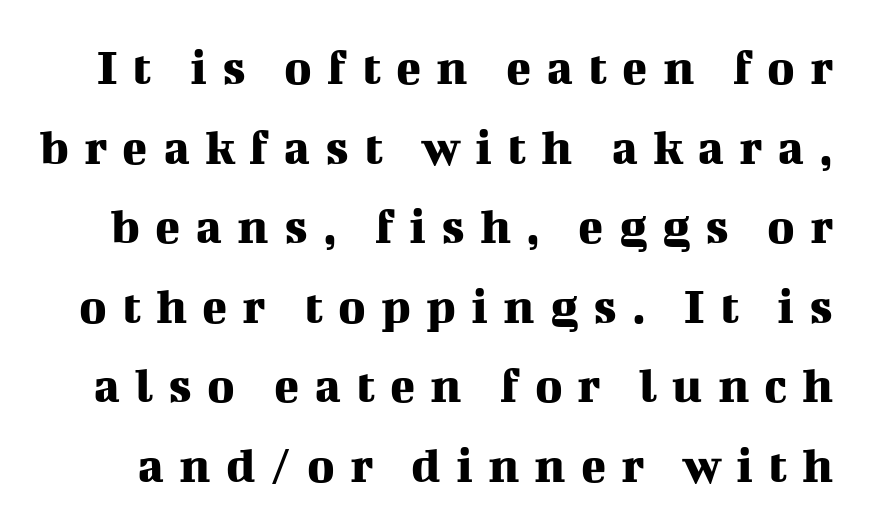
{"serif": "yes", "italic": "no", "width": "normal", "stroke_contrast": "medium", "x_height": "medium", "monospaced": "no", "underline": "no", "line_spacing": "normal", "line_spacing_ratio": 1.53, "letter_spacing": "wide", "letter_spacing_em": 0.29, "glyph_px": 52}
